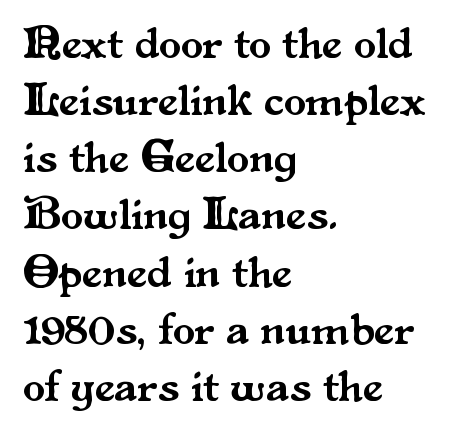
The image shows 45 px serif type, upright; set left-aligned, normal line spacing (1.27x), normal letter spacing, not underlined; medium stroke contrast and a small x-height.
